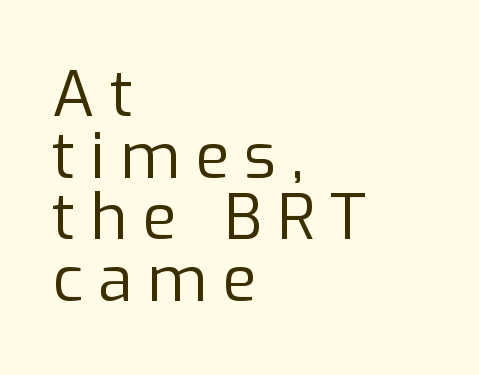
The image shows 63 px regular-weight sans-serif type, upright; set left-aligned, tight line spacing (0.98x), unusually wide letter spacing (+0.24 em), not underlined; low stroke contrast and a medium x-height.
